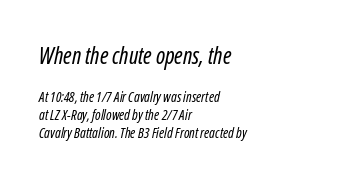
Q: Is the text bold? A: No.
Q: Is the text underlined? A: No.
Q: How is the paragraph aligned? A: Left-aligned.
Q: Is the spacing between letters normal or unusually wide? A: Normal.
Q: Is the spacing between lines tight, normal or loose? A: Normal.
Q: Which block of text is set in a larger size, the first (top) or the second (bottom)? A: The first (top) one.
